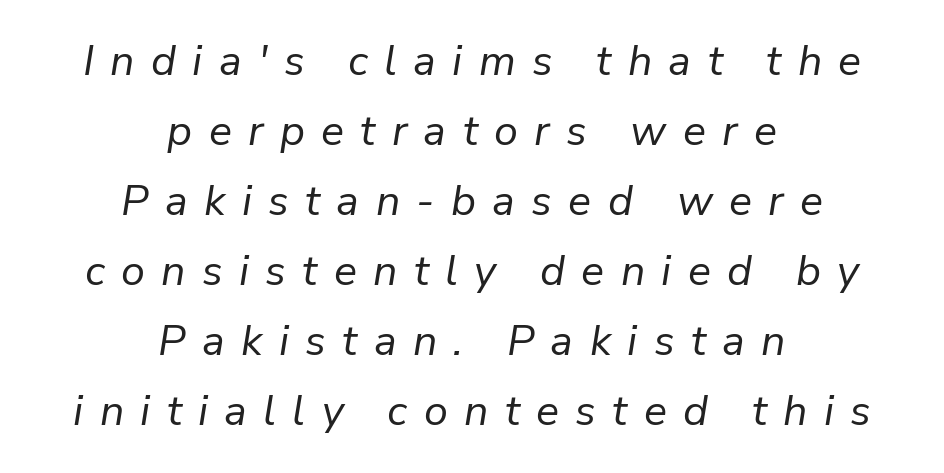
Notice how descenders clear the ascenders below comfortably — that's standard leading. Each letter keeps its own natural width here, so spacing adapts to shape. Descenders are the only things crossing below the line. How are the letters spaced? Widely, with obvious added tracking. The lines are quadded center. Heft: none added — not bold.
